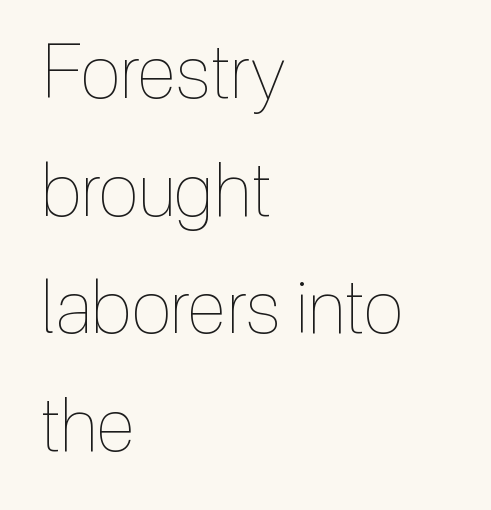
Posture: upright roman. The letters advance in unequal steps, a hallmark of proportional type. A typesetter would call this leading conventional body-copy spacing. Underline: absent. The passage is arranged the way most books set body copy — flush left.
